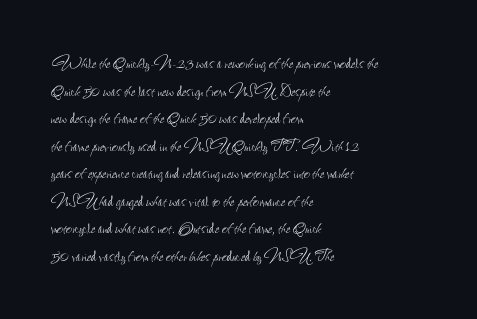
The image shows 21 px text type; set left-aligned, normal line spacing (1.31x), normal letter spacing, not underlined.
